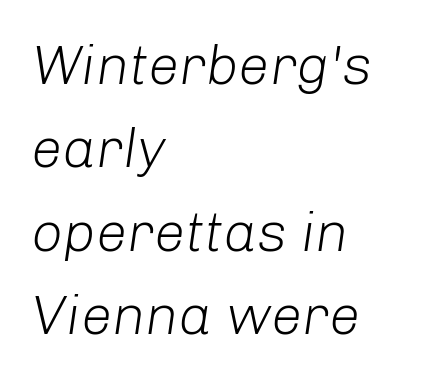
The image shows 56 px light type, italic (leaning right); set left-aligned, normal line spacing (1.49x), normal letter spacing, not underlined; low stroke contrast and a medium x-height.
